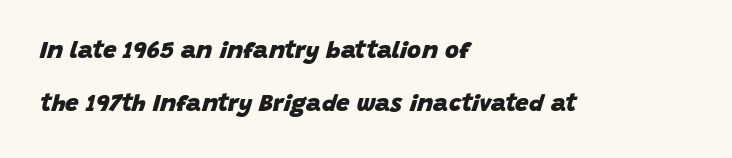
The image shows 24 px bold type, italic (leaning right); set left-aligned, loose line spacing (2.2x), normal letter spacing, not underlined.
